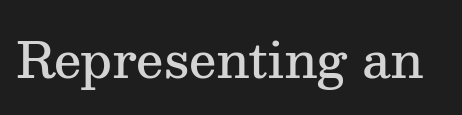
{"serif": "yes", "italic": "no", "bold": "semi", "weight": "semibold", "width": "normal", "stroke_contrast": "medium", "x_height": "medium", "monospaced": "no", "underline": "no", "letter_spacing": "normal", "letter_spacing_em": 0.0, "glyph_px": 49}
